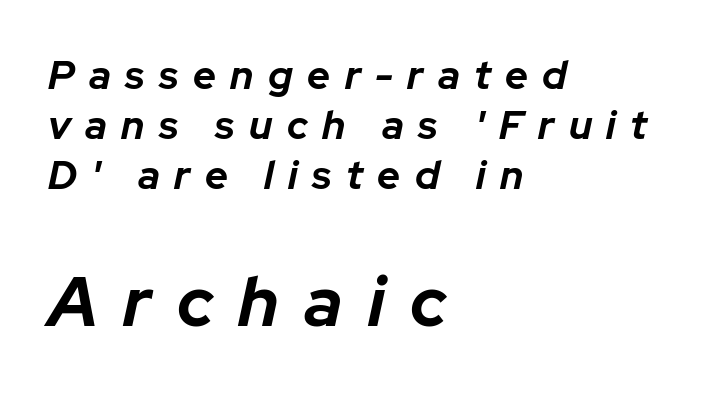
The image shows 70 px bold type, italic (leaning right); set left-aligned, normal line spacing (1.25x), unusually wide letter spacing (+0.36 em), not underlined; the second (bottom) block is 1.75x larger; low stroke contrast and a medium x-height.
